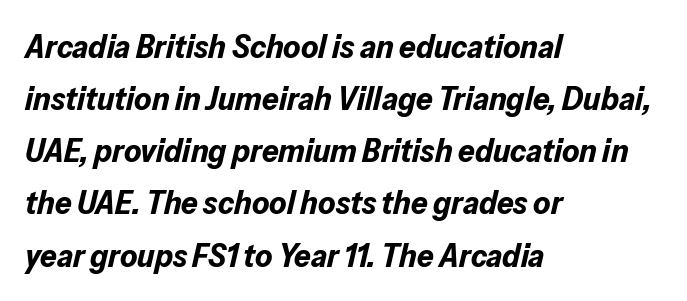
This sample uses an oblique cut, with every glyph tilted off the vertical. How are the letters spaced? Ordinarily, with no added tracking. If you drew a ruler down the left edge, every line would touch it. Caption: bold face, heavy strokes. Descender tails drop into unmarked territory.
